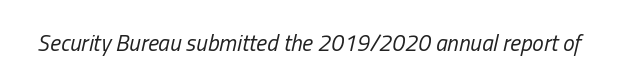
{"italic": "yes", "lean": "right", "slant_degrees": 13, "bold": "no", "underline": "no", "letter_spacing": "normal", "letter_spacing_em": 0.0, "glyph_px": 23}
